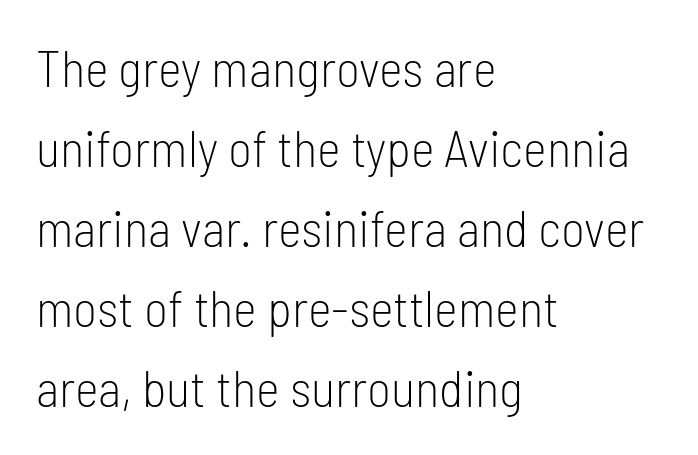
Q: Is the text bold? A: No.
Q: Is the text italic (slanted)? A: No, it is upright.
Q: Is the typeface a serif or a sans-serif typeface? A: Sans-serif.
Q: Is the text underlined? A: No.
Q: How is the paragraph aligned? A: Left-aligned.
Q: Is the spacing between letters normal or unusually wide? A: Normal.
Q: Is the spacing between lines tight, normal or loose? A: Normal.
Q: Width (condensed, normal, or wide)? A: Condensed.
Q: Stroke contrast? A: Low.
Q: x-height? A: Medium.
Q: Monospaced? A: No.
